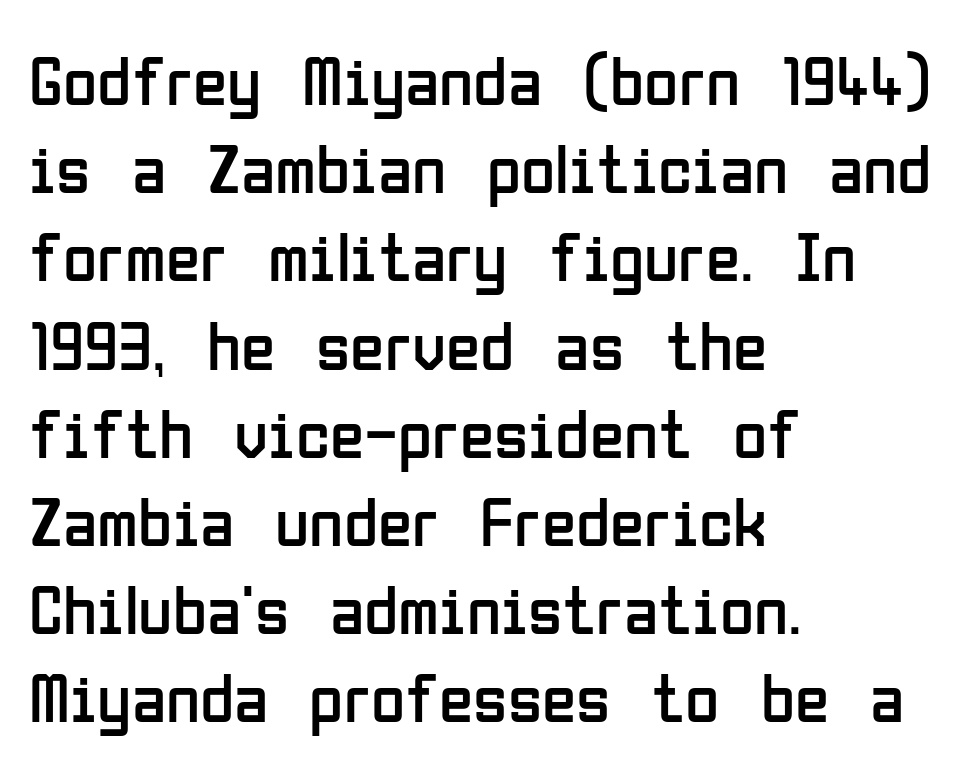
Rule under the text: the space is simply empty. Which margin do the lines hug? The left one — the right edge is uneven. The face looks like a standard text weight, possibly lighter. Vertical strokes here are truly vertical. The typeface chosen for these lines omits serifs. Here the glyphs are tracked normally, forming tight word shapes.
